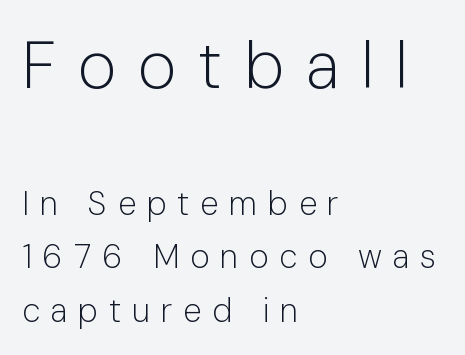
Q: Is the text bold? A: No.
Q: Is the text italic (slanted)? A: No, it is upright.
Q: Is the typeface a serif or a sans-serif typeface? A: Sans-serif.
Q: Is the text underlined? A: No.
Q: How is the paragraph aligned? A: Left-aligned.
Q: Is the spacing between letters normal or unusually wide? A: Unusually wide.
Q: Is the spacing between lines tight, normal or loose? A: Normal.
Q: Which block of text is set in a larger size, the first (top) or the second (bottom)? A: The first (top) one.
Q: Width (condensed, normal, or wide)? A: Normal.
Q: Stroke contrast? A: Low.
Q: x-height? A: Medium.
Q: Monospaced? A: No.
